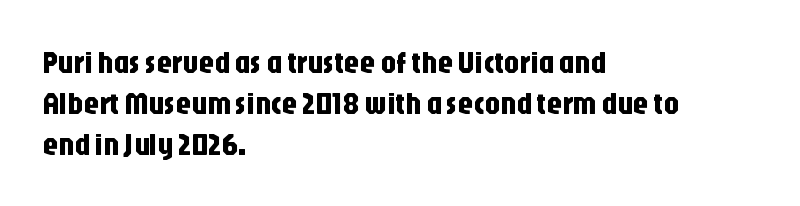
{"serif": "no", "italic": "no", "width": "condensed", "stroke_contrast": "low", "x_height": "large", "monospaced": "no", "underline": "no", "align": "left", "line_spacing": "normal", "line_spacing_ratio": 1.33, "letter_spacing": "normal", "letter_spacing_em": 0.0, "glyph_px": 31}
